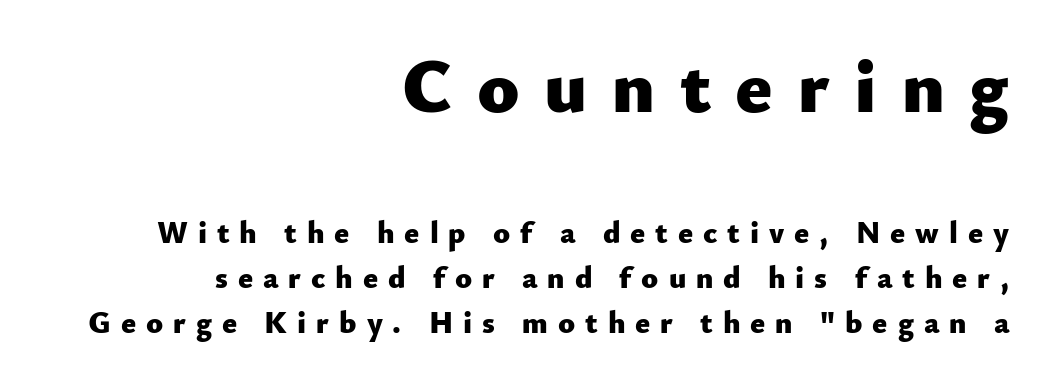
Q: Is the text bold? A: Yes.
Q: Is the text italic (slanted)? A: No, it is upright.
Q: Is the typeface a serif or a sans-serif typeface? A: Sans-serif.
Q: Is the text underlined? A: No.
Q: How is the paragraph aligned? A: Right-aligned.
Q: Is the spacing between letters normal or unusually wide? A: Unusually wide.
Q: Is the spacing between lines tight, normal or loose? A: Normal.
Q: Which block of text is set in a larger size, the first (top) or the second (bottom)? A: The first (top) one.
Q: Width (condensed, normal, or wide)? A: Normal.
Q: Stroke contrast? A: Low.
Q: x-height? A: Small.
Q: Monospaced? A: No.
